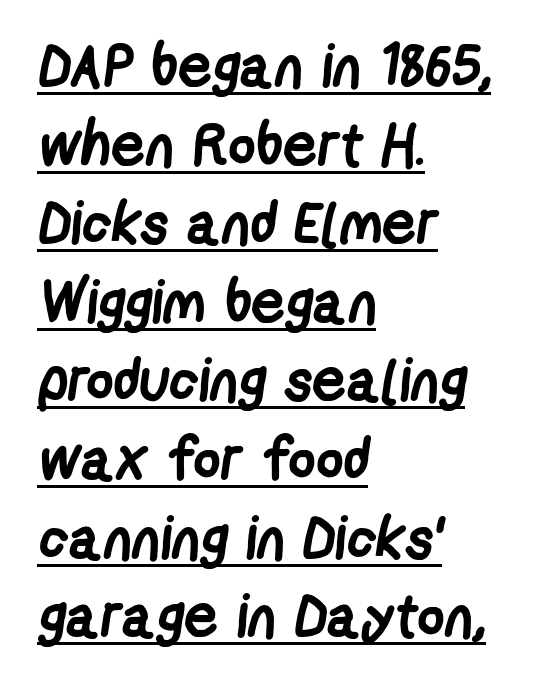
{"serif": "no", "bold": "yes", "weight": "semibold", "width": "condensed", "stroke_contrast": "low", "x_height": "medium", "monospaced": "no", "underline": "yes", "align": "left", "line_spacing": "normal", "line_spacing_ratio": 1.31, "letter_spacing": "normal", "letter_spacing_em": 0.0, "glyph_px": 60}
